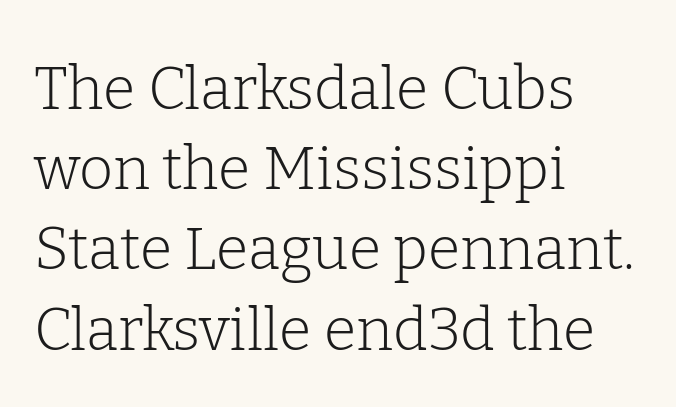
Q: Is the text bold? A: No.
Q: Is the text italic (slanted)? A: No, it is upright.
Q: Is the typeface a serif or a sans-serif typeface? A: Serif.
Q: Is the text underlined? A: No.
Q: How is the paragraph aligned? A: Left-aligned.
Q: Is the spacing between letters normal or unusually wide? A: Normal.
Q: Is the spacing between lines tight, normal or loose? A: Normal.
Q: Width (condensed, normal, or wide)? A: Normal.
Q: Stroke contrast? A: Low.
Q: x-height? A: Medium.
Q: Monospaced? A: No.
